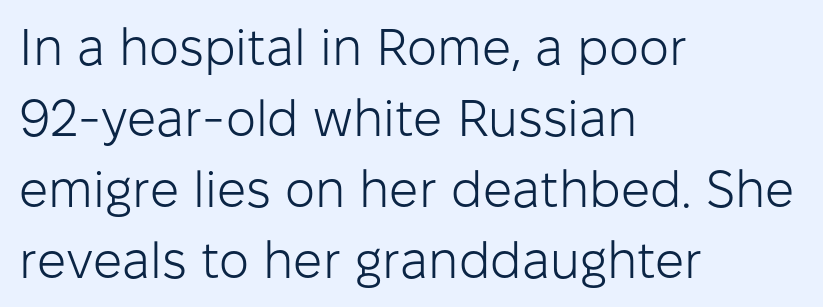
The image shows 51 px light sans-serif type, upright; set left-aligned, normal line spacing (1.39x), normal letter spacing, not underlined; low stroke contrast and a medium x-height.
